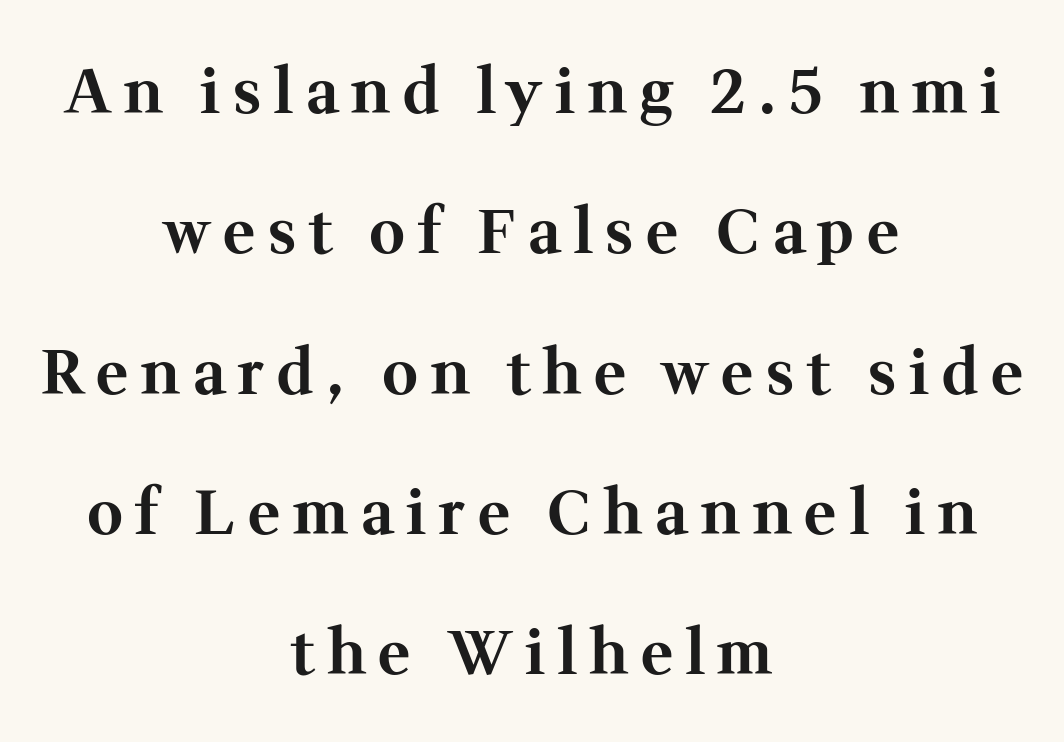
The text block is weighted toward neither margin, spreading evenly from the middle. Is the type bold? Yes — the strokes are clearly thick and heavy. These lines were composed using upright roman letters. Descender tails drop into unmarked territory. The designer dialed line spacing up above the default.
